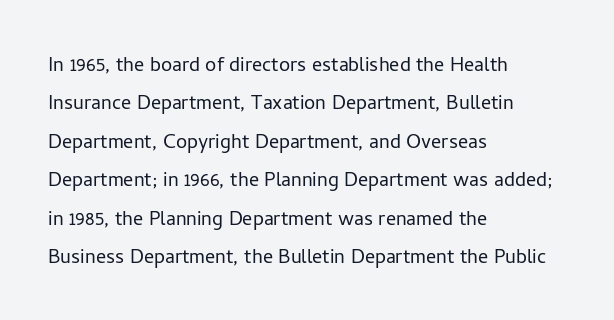
Q: Is the text bold? A: No.
Q: Is the text italic (slanted)? A: No, it is upright.
Q: Is the text underlined? A: No.
Q: How is the paragraph aligned? A: Left-aligned.
Q: Is the spacing between letters normal or unusually wide? A: Normal.
Q: Is the spacing between lines tight, normal or loose? A: Normal.
